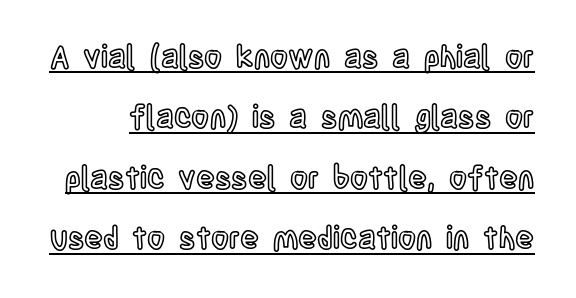
{"italic": "no", "width": "condensed", "x_height": "large", "monospaced": "no", "underline": "yes", "line_spacing": "loose", "line_spacing_ratio": 1.95, "letter_spacing": "normal", "letter_spacing_em": 0.0, "glyph_px": 31}
